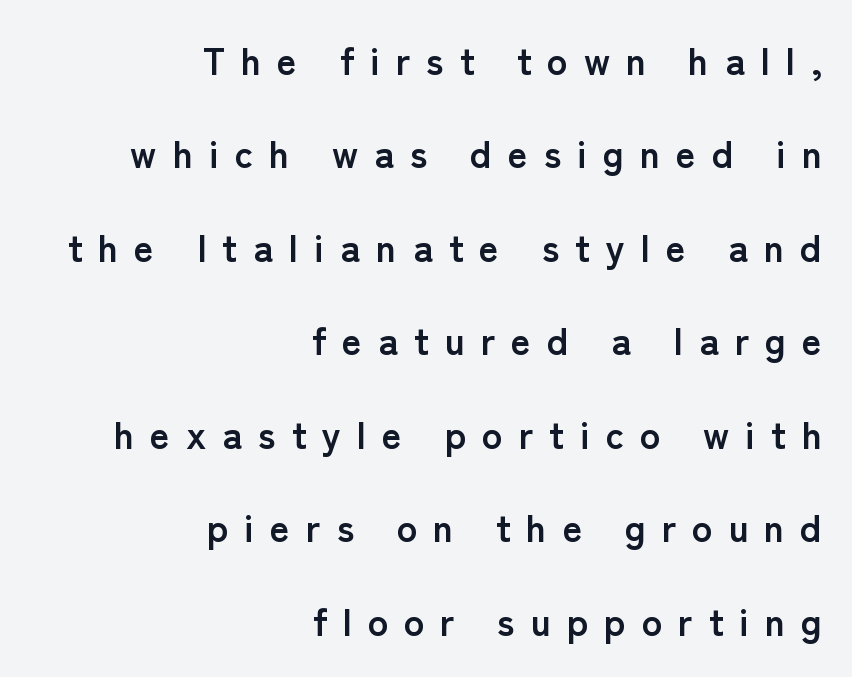
The image shows 38 px semibold sans-serif type, upright; set right-aligned, loose line spacing (2.46x), unusually wide letter spacing (+0.42 em), not underlined; low stroke contrast and a medium x-height.
